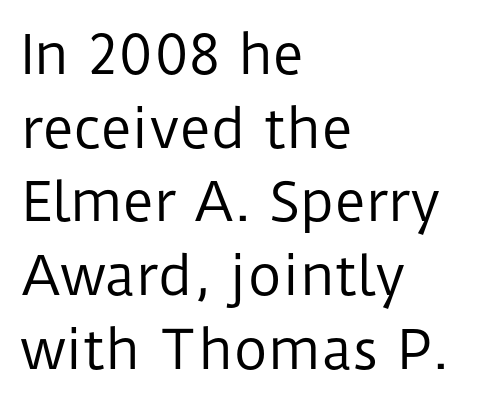
Q: Is the text bold? A: No.
Q: Is the text italic (slanted)? A: No, it is upright.
Q: Is the typeface a serif or a sans-serif typeface? A: Sans-serif.
Q: Is the text underlined? A: No.
Q: How is the paragraph aligned? A: Left-aligned.
Q: Is the spacing between letters normal or unusually wide? A: Normal.
Q: Is the spacing between lines tight, normal or loose? A: Normal.
Q: Width (condensed, normal, or wide)? A: Normal.
Q: Stroke contrast? A: Low.
Q: x-height? A: Medium.
Q: Monospaced? A: No.
